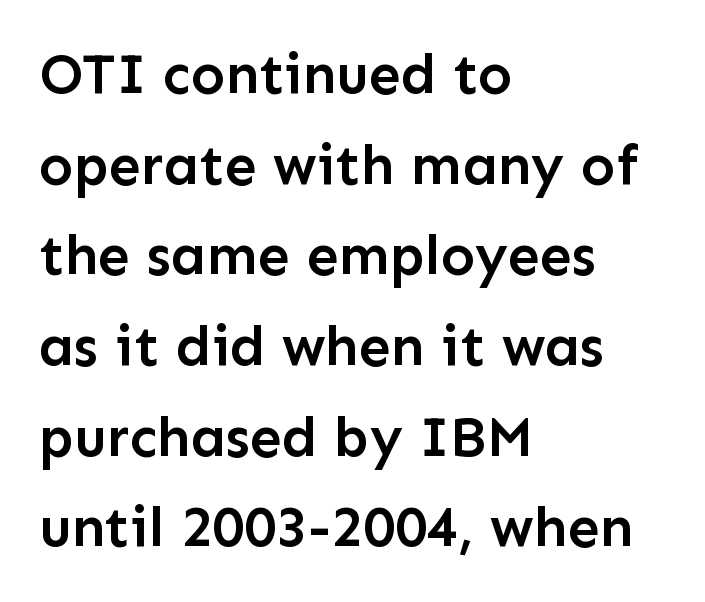
{"serif": "no", "italic": "no", "bold": "semi", "weight": "semibold", "width": "normal", "stroke_contrast": "low", "x_height": "medium", "monospaced": "no", "underline": "no", "align": "left", "line_spacing": "normal", "line_spacing_ratio": 1.59, "letter_spacing": "normal", "letter_spacing_em": 0.0, "glyph_px": 57}
